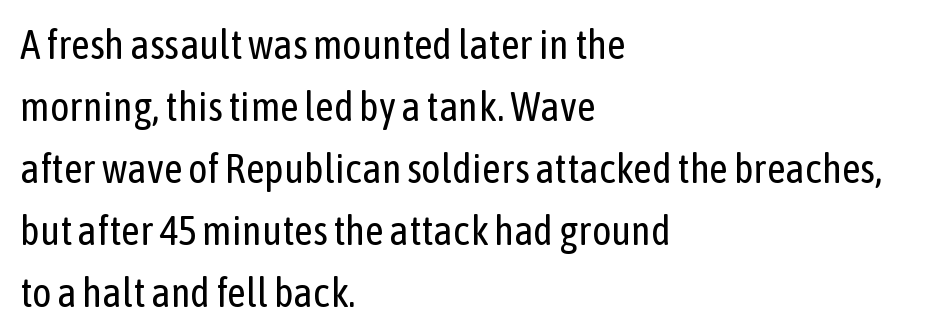
Do the characters align in a grid? No, the font is proportional. Nope, no serifs anywhere on these letters. A quiet, ordinary-to-light weight characterises the typeface. All the whitespace from short lines collects on the right. This sample keeps an unexceptional amount of space between lines. The rendering keeps characters at their native spacing.
